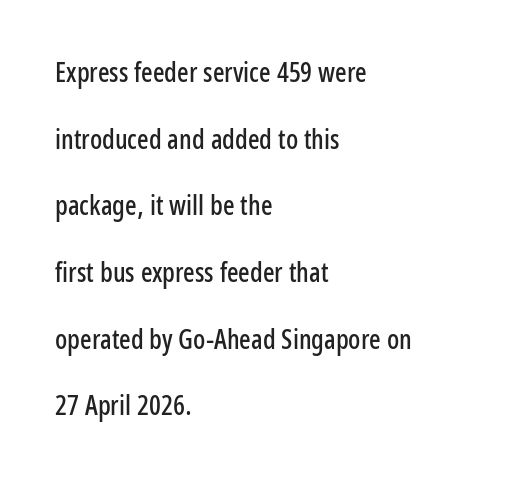
The lines are quadded left. There is no visible air inserted between adjacent glyphs. You could fit nearly another row in the gap between these rows. Rule under the text: the space is simply empty. The axis of the letterforms is exactly vertical.
